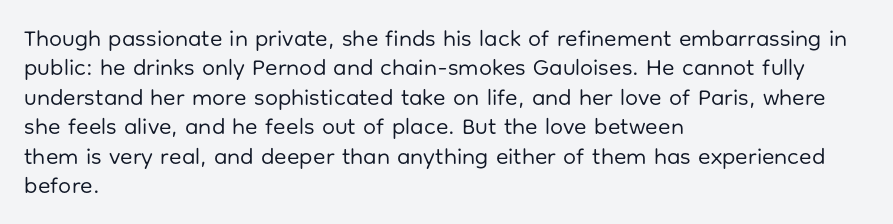
It's the straight-up-and-down kind of type. The face used here is rendered with its standard letterfit. The setting favours the left margin, as ordinary paragraphs usually do. This is not heavy type; no bold has been used. Interline gaps are of average width in this sample.
